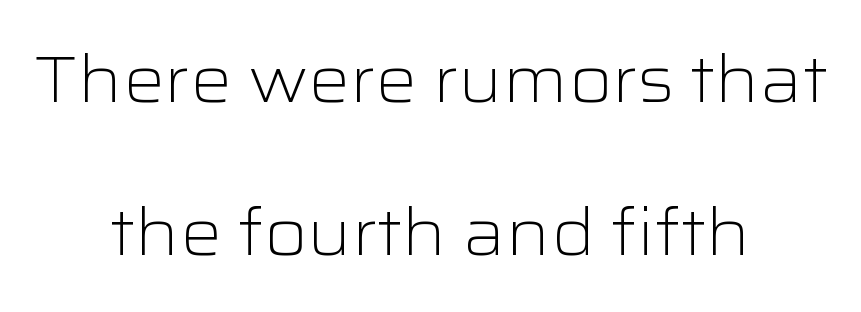
The designer went with a sans here, leaving each stem footless. The glyphs are unaccompanied by any horizontal stroke below them. Ascenders rise straight up at ninety degrees. You could fit nearly another row in the gap between these rows. Each letter keeps its own natural width here, so spacing adapts to shape.
